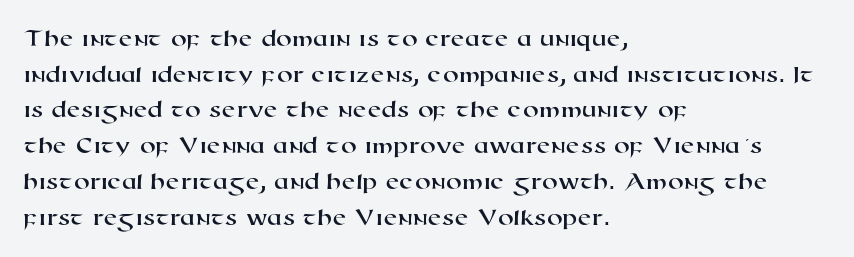
Characters follow at the spacing the type designer built in. Each new line begins a customary step beneath the previous one. Any mark beneath the type? The region is blank. The paragraph has a hard left edge and a soft right edge.
